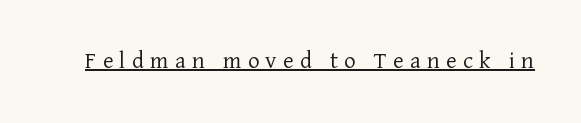
{"italic": "no", "bold": "no", "underline": "yes", "letter_spacing": "wide", "letter_spacing_em": 0.25, "glyph_px": 25}
